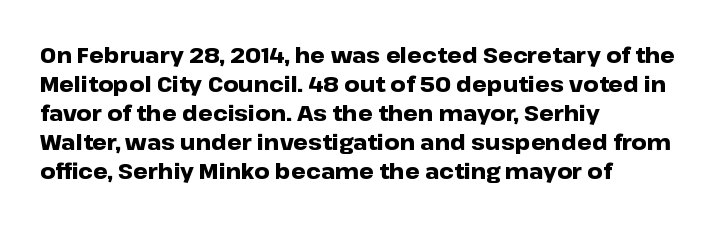
Q: Is the text bold? A: Yes.
Q: Is the text italic (slanted)? A: No, it is upright.
Q: Is the text underlined? A: No.
Q: How is the paragraph aligned? A: Left-aligned.
Q: Is the spacing between letters normal or unusually wide? A: Normal.
Q: Is the spacing between lines tight, normal or loose? A: Normal.
